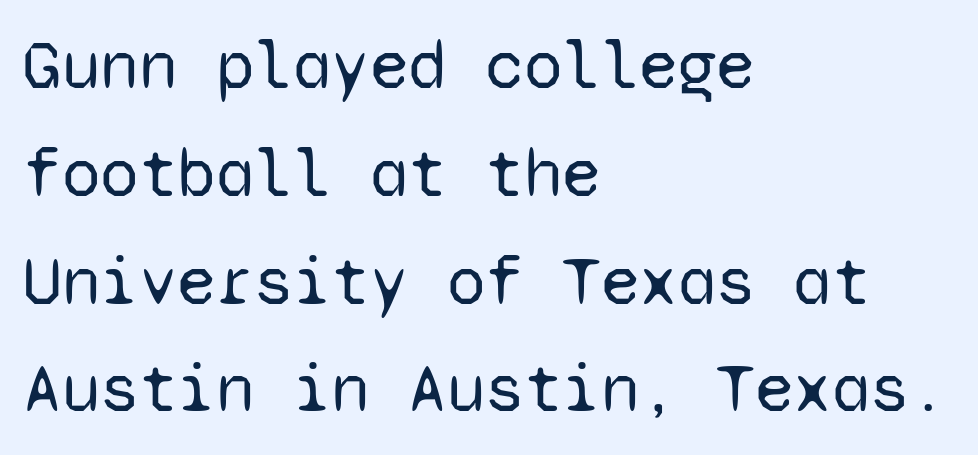
Each letter's strokes conclude bluntly, with no projecting serifs. Is the block centered? No — it sits flush against the left margin. On a weight scale, this lands at 450 or below. Descender tails drop into unmarked territory.
